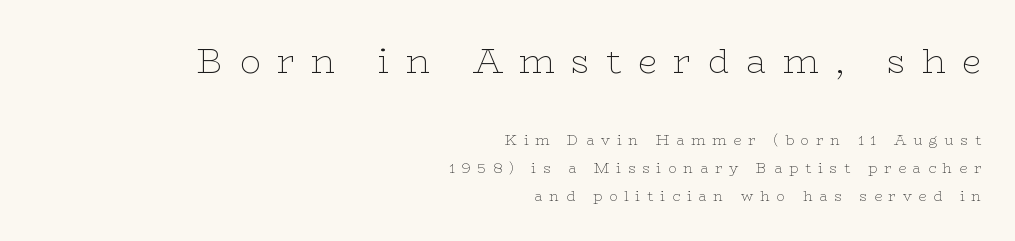
The image shows 34 px thin, wide serif type, upright; set right-aligned, loose line spacing (1.99x), unusually wide letter spacing (+0.49 em), not underlined; the first (top) block is 2.43x larger; low stroke contrast and a medium x-height.
